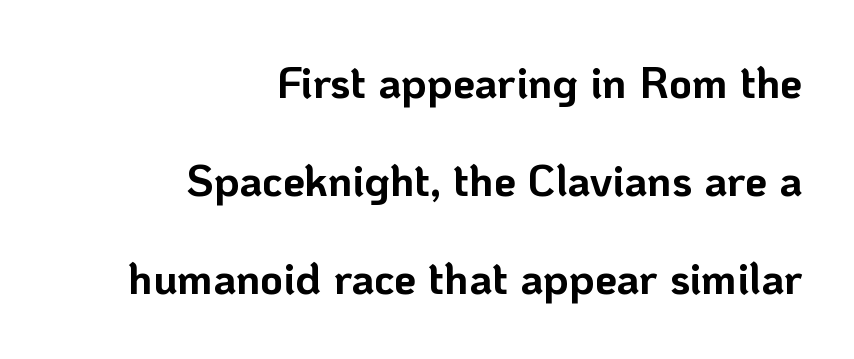
{"serif": "no", "italic": "no", "bold": "yes", "weight": "bold", "width": "normal", "stroke_contrast": "low", "x_height": "medium", "monospaced": "no", "underline": "no", "align": "right", "line_spacing": "loose", "line_spacing_ratio": 2.23, "letter_spacing": "normal", "letter_spacing_em": 0.0, "glyph_px": 44}
